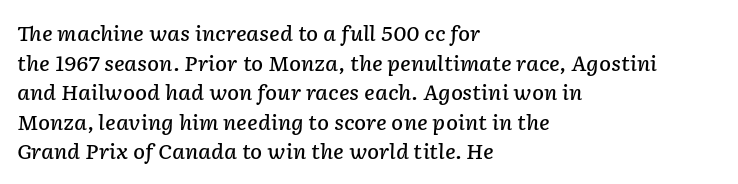
The image shows 20 px text type, italic (leaning right); set left-aligned, normal line spacing (1.48x), normal letter spacing, not underlined.
